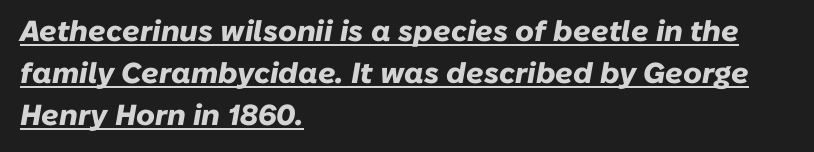
{"italic": "yes", "lean": "right", "slant_degrees": 10, "bold": "yes", "weight": "heavy", "width": "normal", "stroke_contrast": "low", "x_height": "medium", "monospaced": "no", "underline": "yes", "align": "left", "line_spacing": "normal", "line_spacing_ratio": 1.45, "letter_spacing": "normal", "letter_spacing_em": 0.0, "glyph_px": 29}
